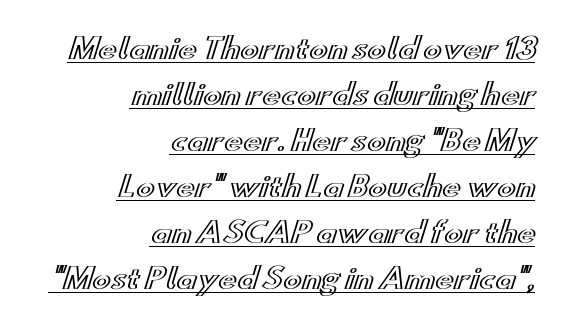
{"width": "wide", "x_height": "small", "monospaced": "no", "underline": "yes", "align": "right", "line_spacing": "normal", "line_spacing_ratio": 1.64, "letter_spacing": "normal", "letter_spacing_em": 0.0, "glyph_px": 28}
